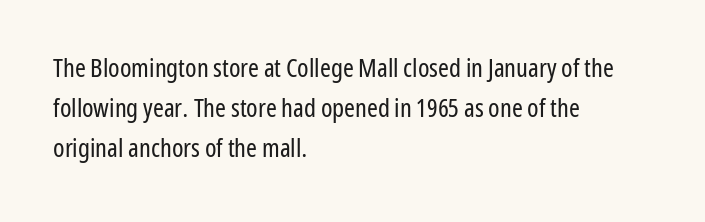
The image shows 26 px text type, upright; set left-aligned, normal line spacing (1.54x), normal letter spacing, not underlined.
